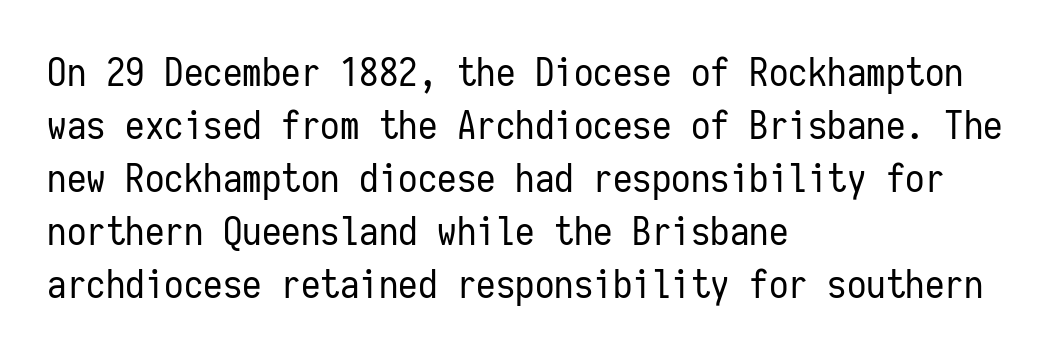
This sample uses a sans-serif face. Default kerning and tracking; the words read as compact shapes. The font is comparable to plain body text, perhaps lighter. Letters rest on an invisible, unmarked baseline. Interline gaps are of average width in this sample. Think of a typewriter: that constant character pitch is what you see here.
